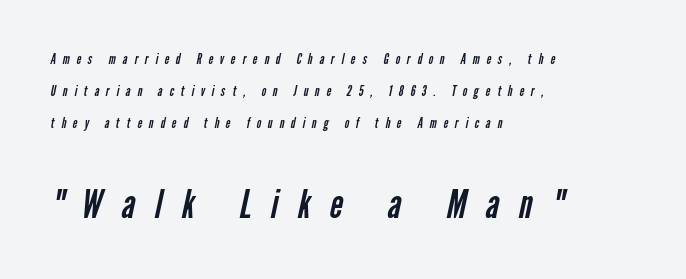
Q: Is the text bold? A: No.
Q: Is the typeface a serif or a sans-serif typeface? A: Sans-serif.
Q: Is the text underlined? A: No.
Q: How is the paragraph aligned? A: Left-aligned.
Q: Is the spacing between letters normal or unusually wide? A: Unusually wide.
Q: Is the spacing between lines tight, normal or loose? A: Loose.
Q: Which block of text is set in a larger size, the first (top) or the second (bottom)? A: The second (bottom) one.
Q: Width (condensed, normal, or wide)? A: Condensed.
Q: Stroke contrast? A: Low.
Q: x-height? A: Medium.
Q: Monospaced? A: No.
